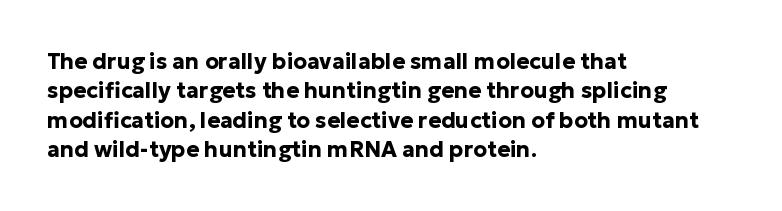
The image shows 22 px bold type, upright; set left-aligned, normal line spacing (1.33x), normal letter spacing, not underlined.
